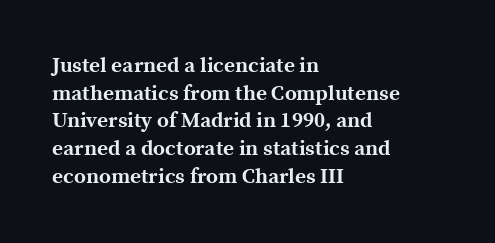
The image shows 21 px bold type, upright; set left-aligned, normal line spacing (1.32x), normal letter spacing, not underlined.
